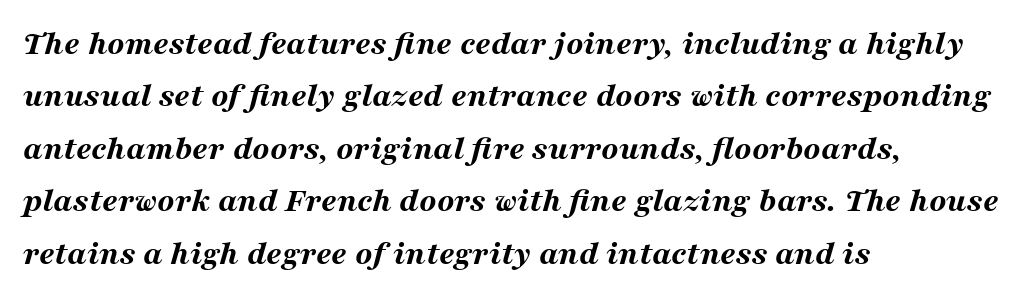
Is this a fixed-width face? No — the glyphs have proportional, varying widths. How heavy is the stroke? Heavy — this is a bold. Yep, that's italic — everything's leaning. Summary of vertical rhythm: regular, with standard interline spacing. Caption: multi-line text, flush left, ragged right. Glyph-to-glyph distance matches everyday printed text.
